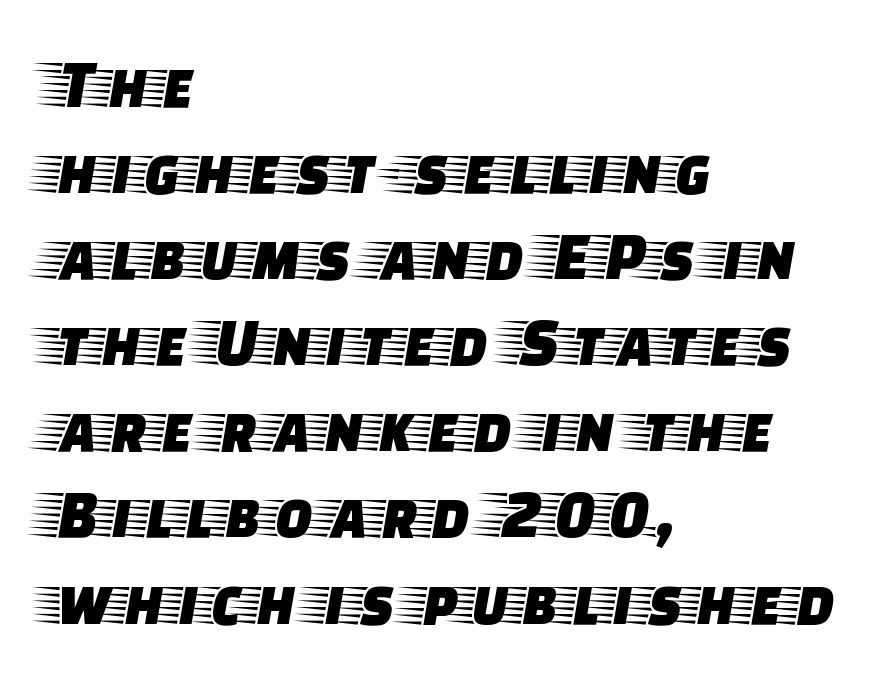
The image shows 70 px wide serif type; set left-aligned, line spacing 1.23x, normal letter spacing, not underlined; low stroke contrast and a large x-height.
